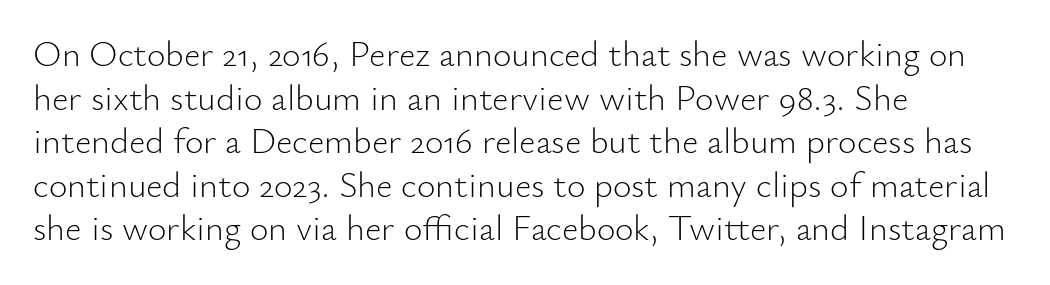
Nothing unusual about the tracking: characters are spaced as the font intends. Is this a fixed-width face? No — the glyphs have proportional, varying widths. The face used here is a sans, in the tradition of grotesques and geometrics. Clear beneath every line of the passage. Does the copy run flush right? No — it runs flush left.
